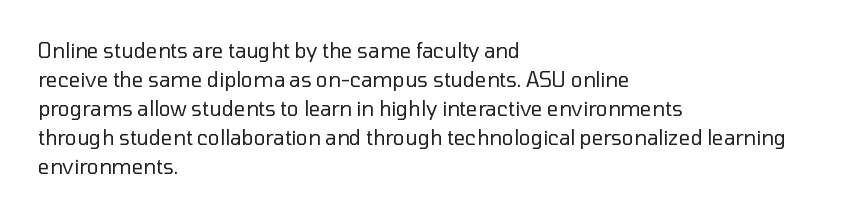
Beneath every word, the page is bare. Stems here are at most as thick as an everyday book face. When letters stand straight like this, we call the style roman or upright. This rendering leaves character spacing at its baseline value. The rendering uses a moderate line-height, typical for paragraphs.
